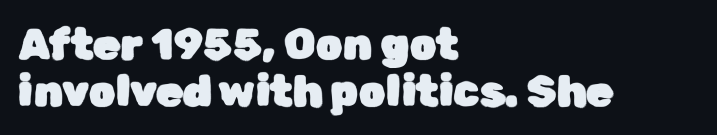
Tracking here is standard; glyphs follow each other at the usual distance. Where is the straight margin? On the left. This rendering features lettering with no underline. The letters advance in unequal steps, a hallmark of proportional type. Typographically, this falls in the sans-serif category.
